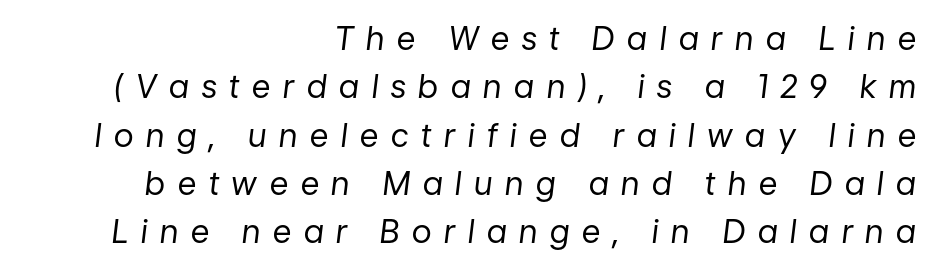
Q: Is the text bold? A: No.
Q: Is the text italic (slanted)? A: Yes, it leans right by about 7 degrees.
Q: Is the text underlined? A: No.
Q: How is the paragraph aligned? A: Right-aligned.
Q: Is the spacing between letters normal or unusually wide? A: Unusually wide.
Q: Is the spacing between lines tight, normal or loose? A: Normal.
Q: Width (condensed, normal, or wide)? A: Normal.
Q: Stroke contrast? A: Low.
Q: x-height? A: Medium.
Q: Monospaced? A: No.
